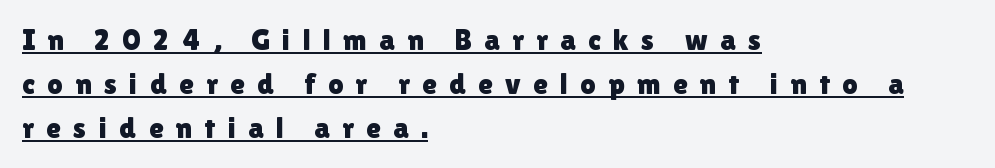
The image shows 30 px sans-serif type, upright; set left-aligned, normal line spacing (1.47x), unusually wide letter spacing (+0.41 em), underlined; a medium x-height.
